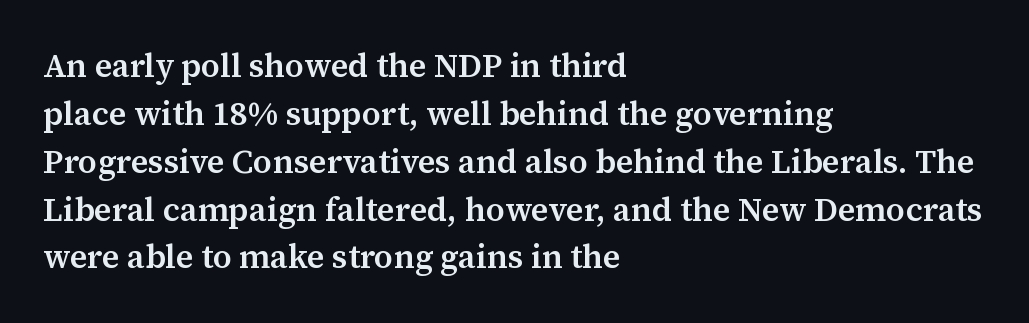
The typesetter chose a ragged-right arrangement here. Think of a printed novel: that variable character pitch is what you see here. Note: serifs present on the glyphs. Plain, unruled lines of type.
